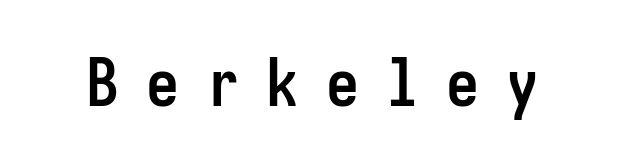
Heavy-handed strokes throughout: this text is bold. Does extra space separate the letters? Yes, quite a lot of it. Looks like terminal output: every glyph gets an equal slot. Each letter's strokes conclude bluntly, with no projecting serifs. Italic: no, the glyphs are upright roman.
